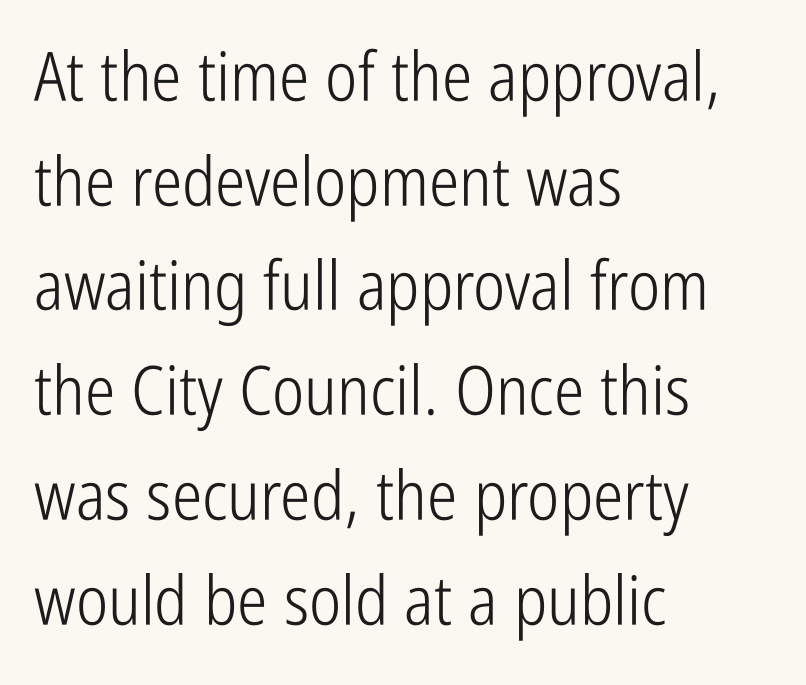
{"serif": "no", "italic": "no", "bold": "no", "weight": "light", "width": "condensed", "stroke_contrast": "low", "x_height": "medium", "monospaced": "no", "underline": "no", "align": "left", "line_spacing": "normal", "line_spacing_ratio": 1.54, "letter_spacing": "normal", "letter_spacing_em": 0.0, "glyph_px": 68}
